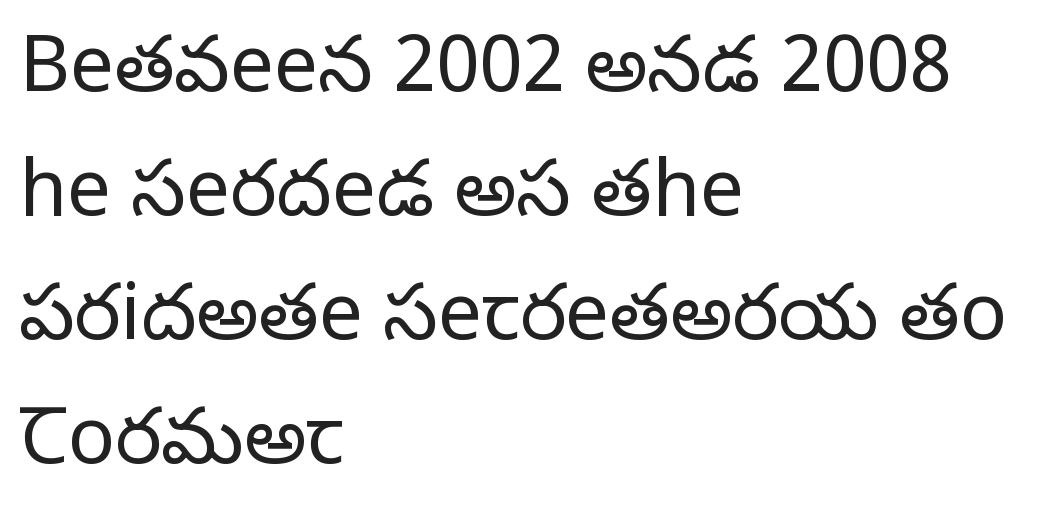
Q: Is the text bold? A: No.
Q: Is the text italic (slanted)? A: No, it is upright.
Q: Is the typeface a serif or a sans-serif typeface? A: Serif.
Q: Is the text underlined? A: No.
Q: How is the paragraph aligned? A: Left-aligned.
Q: Is the spacing between letters normal or unusually wide? A: Normal.
Q: Is the spacing between lines tight, normal or loose? A: Normal.
Q: Width (condensed, normal, or wide)? A: Normal.
Q: Stroke contrast? A: Low.
Q: x-height? A: Large.
Q: Monospaced? A: No.
